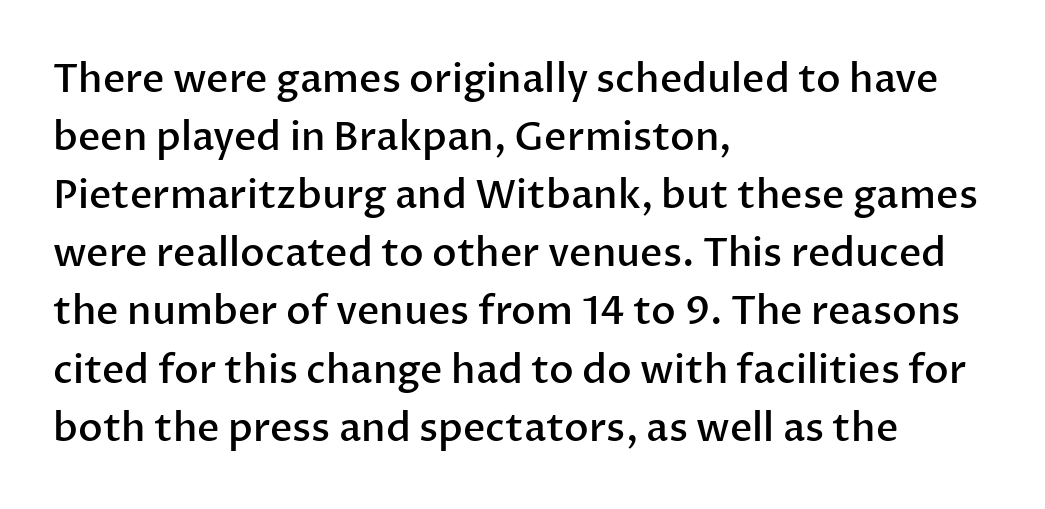
Semibold letterforms, between regular and bold. Spacing verdict: proportional, widths tailored to each character. In CSS terms this would be text-align: left. Grotesque or geometric, the face here clearly has no serifs. The letters stand upright; this is a roman face. The rendering keeps characters at their native spacing.
